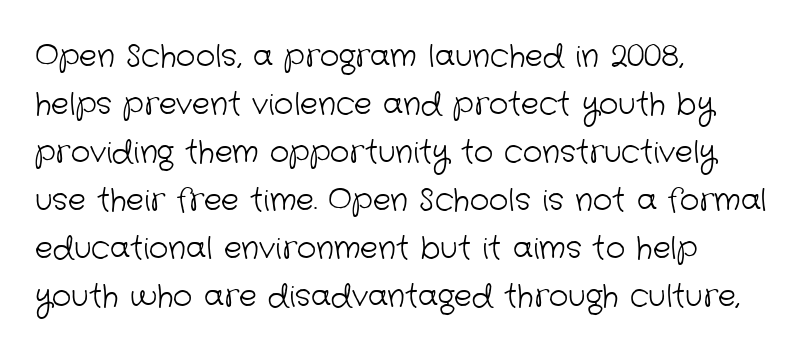
The image shows 30 px light sans-serif type; set left-aligned, normal line spacing (1.6x), normal letter spacing, not underlined; low stroke contrast and a medium x-height.
